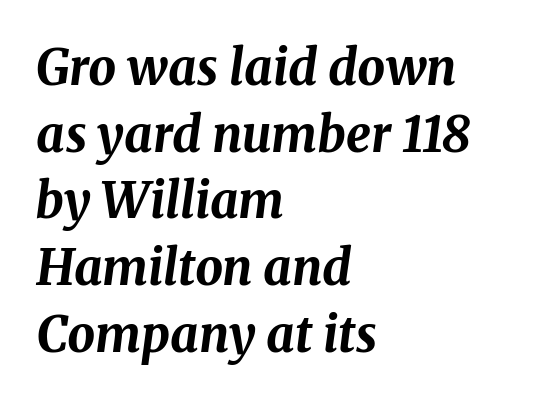
Q: Is the text bold? A: Yes.
Q: Is the text italic (slanted)? A: Yes, it leans right by about 8 degrees.
Q: Is the text underlined? A: No.
Q: How is the paragraph aligned? A: Left-aligned.
Q: Is the spacing between letters normal or unusually wide? A: Normal.
Q: Is the spacing between lines tight, normal or loose? A: Normal.
Q: Width (condensed, normal, or wide)? A: Normal.
Q: Stroke contrast? A: Medium.
Q: x-height? A: Medium.
Q: Monospaced? A: No.
